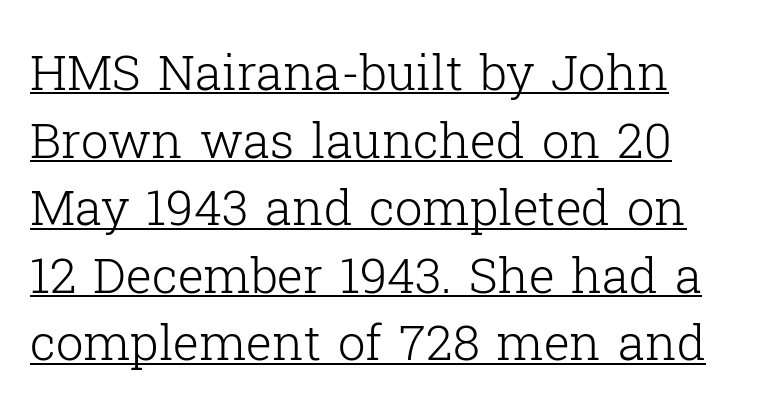
The image shows 49 px light serif type, upright; set left-aligned, normal line spacing (1.38x), normal letter spacing, underlined; low stroke contrast and a medium x-height.
